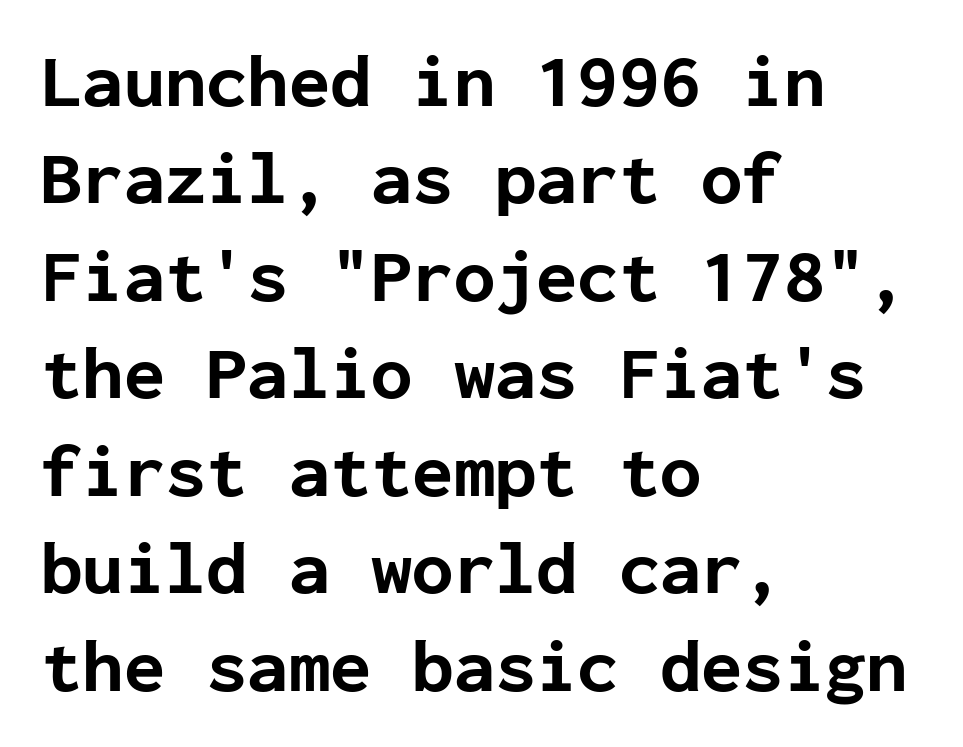
The image shows 75 px bold sans-serif type, upright, monospaced; set left-aligned, normal line spacing (1.3x), normal letter spacing, not underlined; low stroke contrast and a medium x-height.
